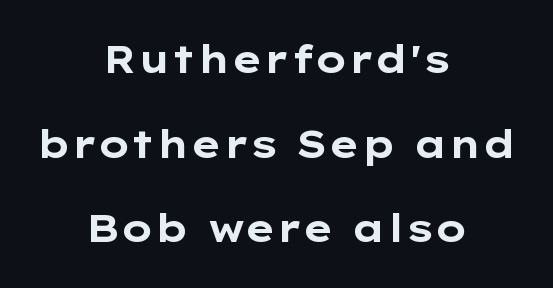
{"serif": "no", "italic": "no", "bold": "yes", "weight": "bold", "width": "wide", "stroke_contrast": "low", "x_height": "medium", "monospaced": "no", "underline": "no", "align": "center", "line_spacing": "loose", "line_spacing_ratio": 2.23, "letter_spacing": "normal", "letter_spacing_em": 0.0, "glyph_px": 38}
